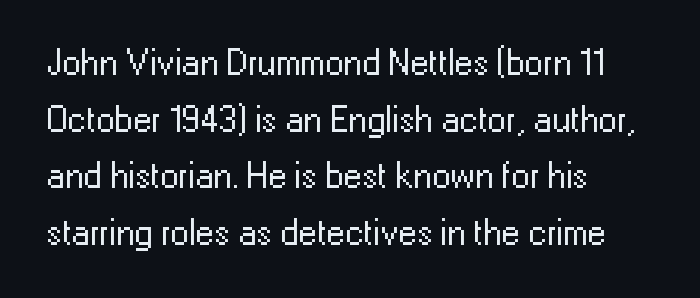
Q: Is the text bold? A: No.
Q: Is the text italic (slanted)? A: No, it is upright.
Q: Is the typeface a serif or a sans-serif typeface? A: Sans-serif.
Q: Is the text underlined? A: No.
Q: How is the paragraph aligned? A: Left-aligned.
Q: Is the spacing between letters normal or unusually wide? A: Normal.
Q: Is the spacing between lines tight, normal or loose? A: Normal.
Q: Width (condensed, normal, or wide)? A: Normal.
Q: Stroke contrast? A: Low.
Q: x-height? A: Medium.
Q: Monospaced? A: No.
